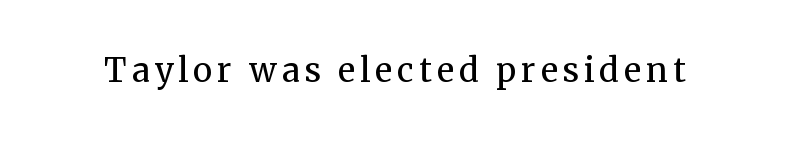
The image shows 33 px regular-weight serif type, upright; set not underlined; medium stroke contrast and a medium x-height.
